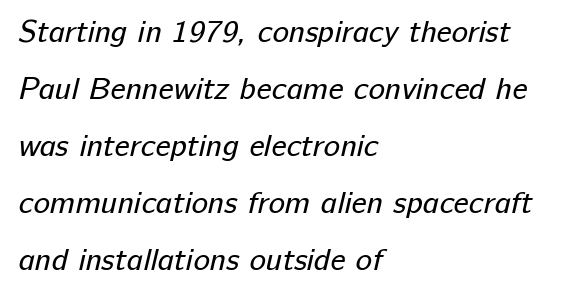
Type without underlining. Spacing verdict: proportional, widths tailored to each character. Spacing between characters is what you'd get straight out of the box. This reads as an unemphasized weight, regular at the heaviest. The typesetter chose a ragged-right arrangement here.
